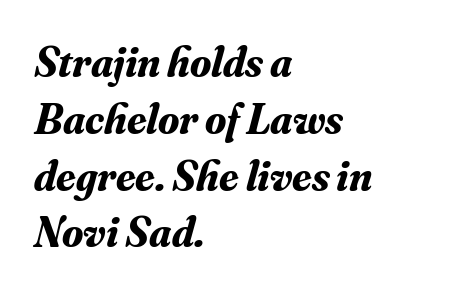
Q: Is the text bold? A: Yes.
Q: Is the text italic (slanted)? A: Yes, it leans right by about 16 degrees.
Q: Is the typeface a serif or a sans-serif typeface? A: Serif.
Q: Is the text underlined? A: No.
Q: How is the paragraph aligned? A: Left-aligned.
Q: Is the spacing between letters normal or unusually wide? A: Normal.
Q: Is the spacing between lines tight, normal or loose? A: Normal.
Q: Width (condensed, normal, or wide)? A: Normal.
Q: Stroke contrast? A: Medium.
Q: x-height? A: Small.
Q: Monospaced? A: No.
